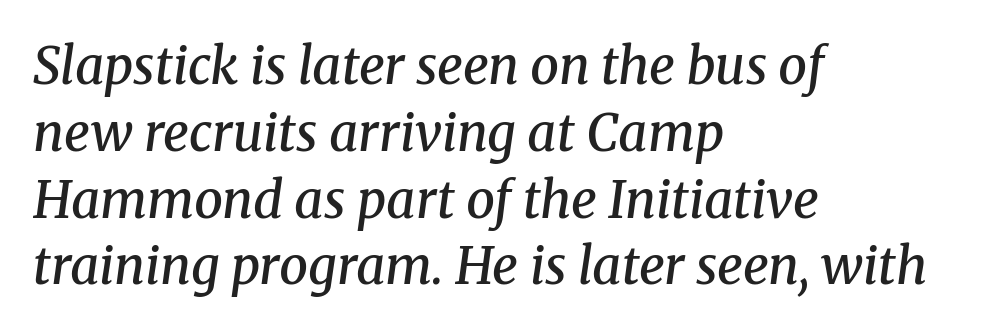
{"serif": "yes", "italic": "yes", "lean": "right", "slant_degrees": 8, "bold": "semi", "weight": "semibold", "width": "normal", "stroke_contrast": "medium", "x_height": "medium", "monospaced": "no", "underline": "no", "align": "left", "line_spacing": "normal", "line_spacing_ratio": 1.31, "letter_spacing": "normal", "letter_spacing_em": 0.0, "glyph_px": 51}
